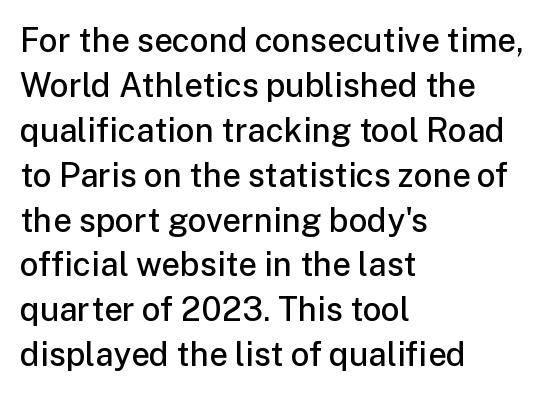
The image shows 33 px semibold sans-serif type, upright; set left-aligned, normal line spacing (1.36x), normal letter spacing, not underlined; low stroke contrast and a medium x-height.
